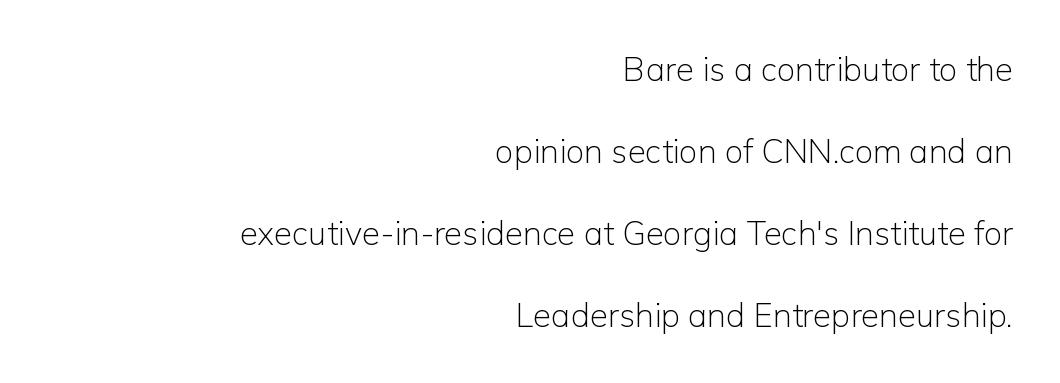
Q: Is the text bold? A: No.
Q: Is the text italic (slanted)? A: No, it is upright.
Q: Is the typeface a serif or a sans-serif typeface? A: Sans-serif.
Q: Is the text underlined? A: No.
Q: How is the paragraph aligned? A: Right-aligned.
Q: Is the spacing between letters normal or unusually wide? A: Normal.
Q: Is the spacing between lines tight, normal or loose? A: Loose.
Q: Width (condensed, normal, or wide)? A: Normal.
Q: Stroke contrast? A: Low.
Q: x-height? A: Medium.
Q: Monospaced? A: No.
